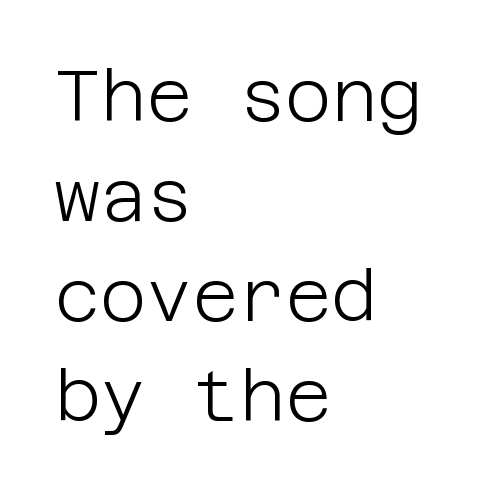
The image shows 71 px light sans-serif type, upright; set left-aligned, normal line spacing (1.41x), normal letter spacing, not underlined; low stroke contrast and a large x-height.
